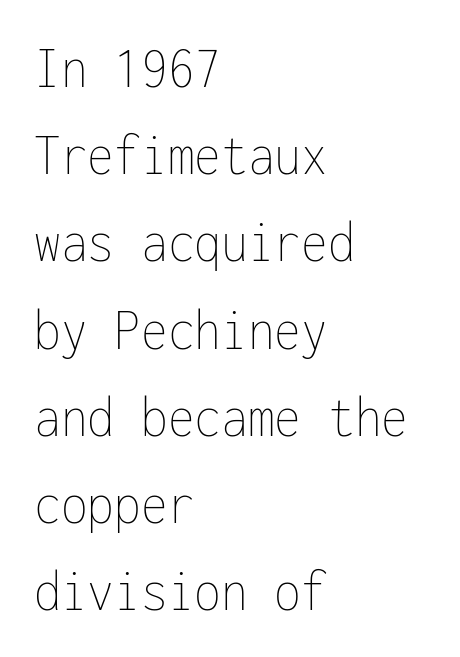
Q: Is the text bold? A: No.
Q: Is the text italic (slanted)? A: No, it is upright.
Q: Is the text underlined? A: No.
Q: How is the paragraph aligned? A: Left-aligned.
Q: Is the spacing between letters normal or unusually wide? A: Normal.
Q: Is the spacing between lines tight, normal or loose? A: Normal.
Q: Width (condensed, normal, or wide)? A: Condensed.
Q: Stroke contrast? A: Low.
Q: x-height? A: Medium.
Q: Monospaced? A: Yes.
